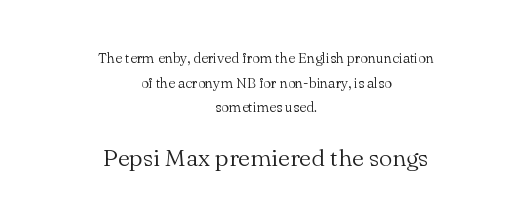
{"italic": "no", "bold": "no", "underline": "no", "align": "center", "line_spacing_ratio": 1.76, "letter_spacing": "normal", "letter_spacing_em": 0.0, "larger_block": "second", "size_ratio": 1.71, "glyph_px": 24}
